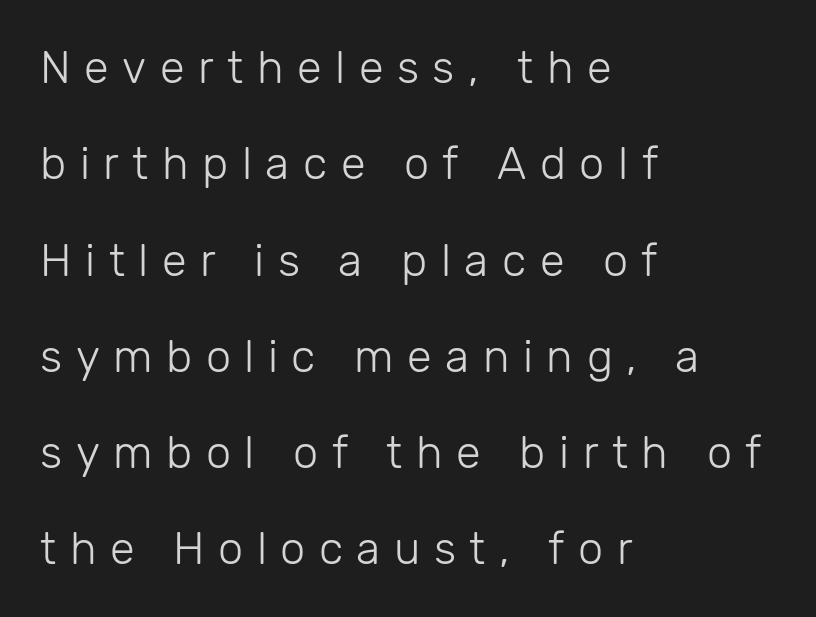
Q: Is the text bold? A: No.
Q: Is the text italic (slanted)? A: No, it is upright.
Q: Is the typeface a serif or a sans-serif typeface? A: Sans-serif.
Q: Is the text underlined? A: No.
Q: How is the paragraph aligned? A: Left-aligned.
Q: Is the spacing between letters normal or unusually wide? A: Unusually wide.
Q: Is the spacing between lines tight, normal or loose? A: Loose.
Q: Width (condensed, normal, or wide)? A: Normal.
Q: Stroke contrast? A: Low.
Q: x-height? A: Medium.
Q: Monospaced? A: No.
